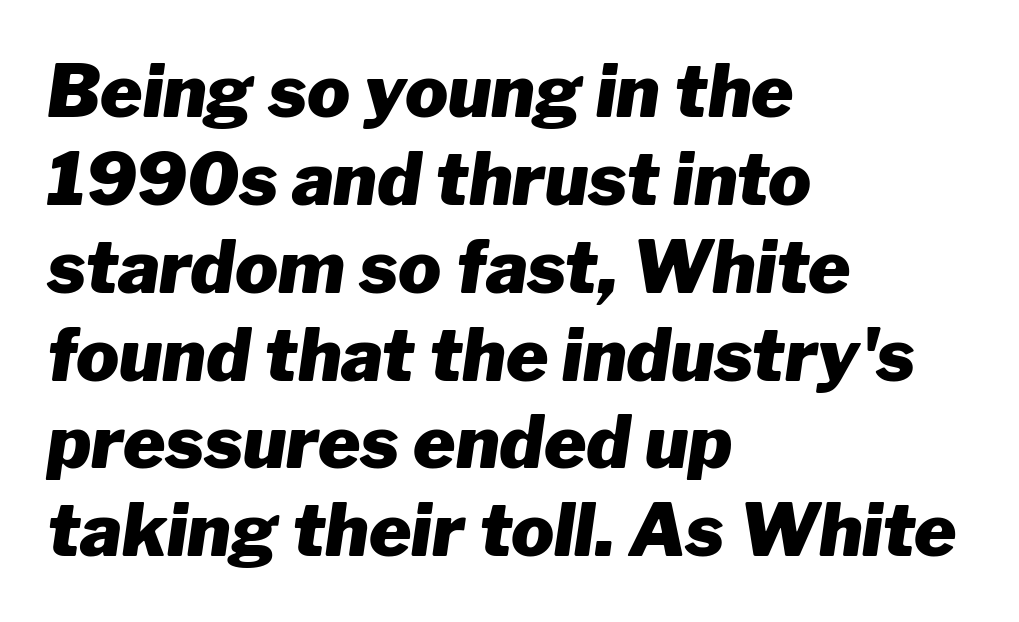
The image shows 72 px heavy type, italic (leaning right); set left-aligned, line spacing 1.22x, normal letter spacing, not underlined; low stroke contrast and a medium x-height.
